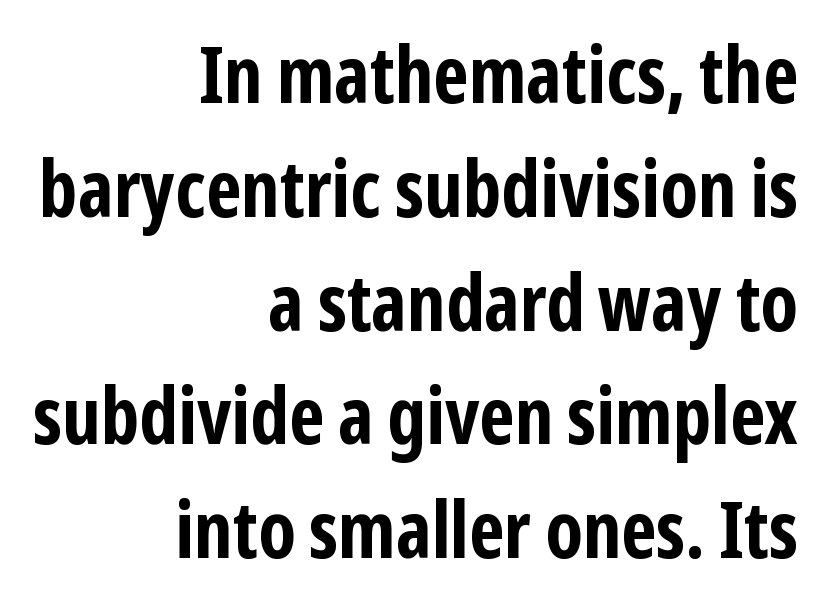
{"serif": "no", "italic": "no", "bold": "yes", "weight": "bold", "width": "condensed", "stroke_contrast": "low", "x_height": "medium", "monospaced": "no", "underline": "no", "align": "right", "line_spacing": "normal", "line_spacing_ratio": 1.44, "letter_spacing": "normal", "letter_spacing_em": 0.0, "glyph_px": 79}
